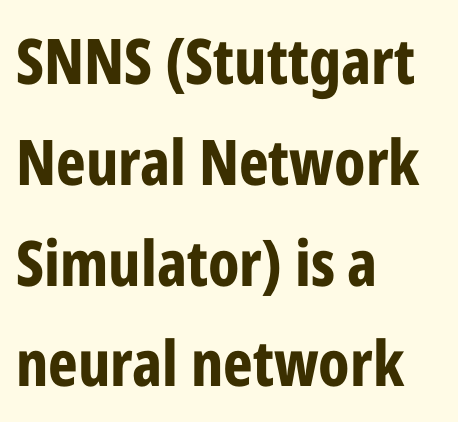
The image shows 63 px bold, condensed sans-serif type, upright; set left-aligned, normal line spacing (1.6x), normal letter spacing, not underlined; low stroke contrast and a medium x-height.
